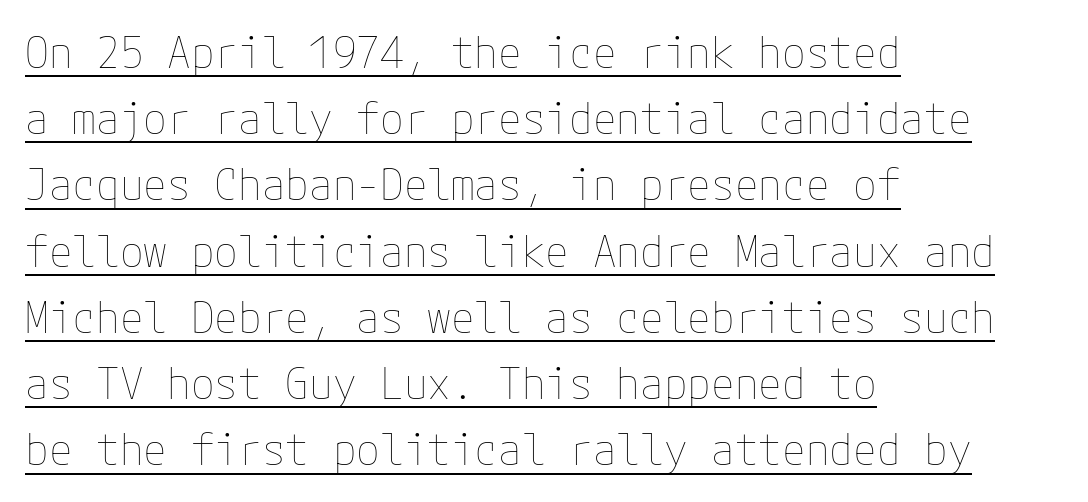
Q: Is the text bold? A: No.
Q: Is the text italic (slanted)? A: No, it is upright.
Q: Is the text underlined? A: Yes.
Q: How is the paragraph aligned? A: Left-aligned.
Q: Is the spacing between letters normal or unusually wide? A: Normal.
Q: Is the spacing between lines tight, normal or loose? A: Normal.
Q: Width (condensed, normal, or wide)? A: Normal.
Q: Stroke contrast? A: Low.
Q: x-height? A: Medium.
